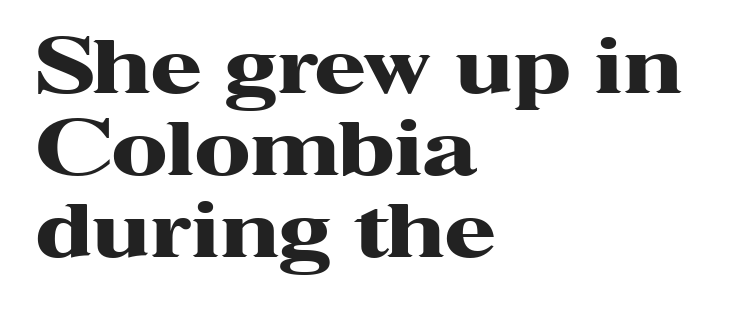
{"serif": "yes", "italic": "no", "bold": "yes", "weight": "heavy", "width": "wide", "stroke_contrast": "high", "x_height": "medium", "monospaced": "no", "underline": "no", "align": "left", "line_spacing": "tight", "line_spacing_ratio": 1.11, "letter_spacing": "normal", "letter_spacing_em": 0.0, "glyph_px": 74}
